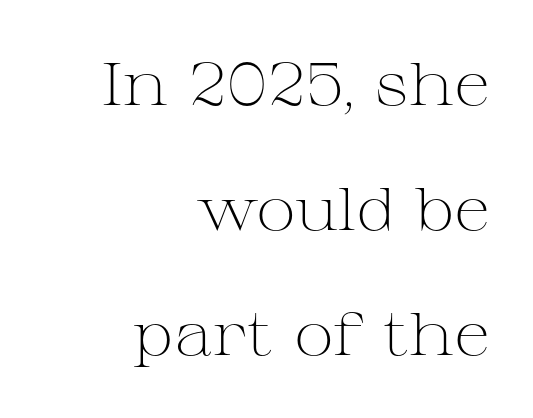
The image shows 60 px light, wide serif type, upright; set right-aligned, loose line spacing (2.08x), normal letter spacing, not underlined; medium stroke contrast and a medium x-height.
